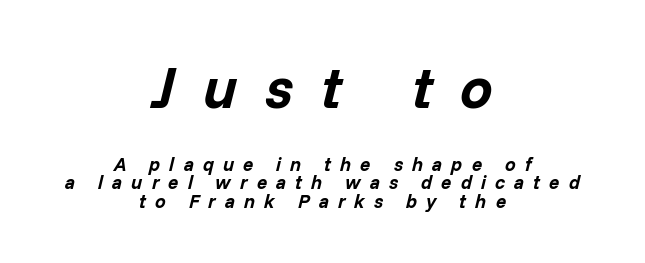
Q: Is the text bold? A: Yes.
Q: Is the text italic (slanted)? A: Yes, it leans right by about 14 degrees.
Q: Is the text underlined? A: No.
Q: How is the paragraph aligned? A: Centered.
Q: Is the spacing between letters normal or unusually wide? A: Unusually wide.
Q: Is the spacing between lines tight, normal or loose? A: Tight.
Q: Which block of text is set in a larger size, the first (top) or the second (bottom)? A: The first (top) one.
Q: Width (condensed, normal, or wide)? A: Normal.
Q: Stroke contrast? A: Low.
Q: x-height? A: Medium.
Q: Monospaced? A: No.
